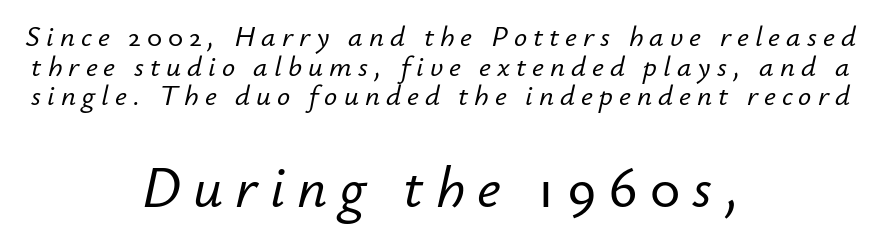
{"italic": "yes", "lean": "right", "slant_degrees": 12, "width": "normal", "stroke_contrast": "low", "x_height": "small", "monospaced": "no", "underline": "no", "align": "center", "line_spacing": "tight", "line_spacing_ratio": 1.02, "letter_spacing": "wide", "letter_spacing_em": 0.21, "larger_block": "second", "size_ratio": 2.0, "glyph_px": 58}
